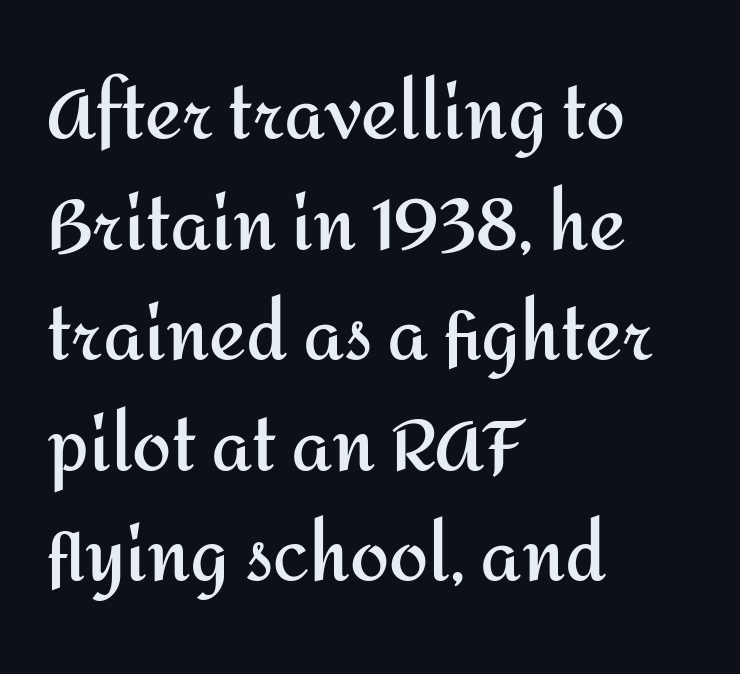
{"serif": "no", "italic": "no", "bold": "yes", "weight": "semibold", "width": "normal", "stroke_contrast": "medium", "x_height": "medium", "monospaced": "no", "underline": "no", "align": "left", "line_spacing": "normal", "line_spacing_ratio": 1.58, "letter_spacing": "normal", "letter_spacing_em": 0.0, "glyph_px": 70}
